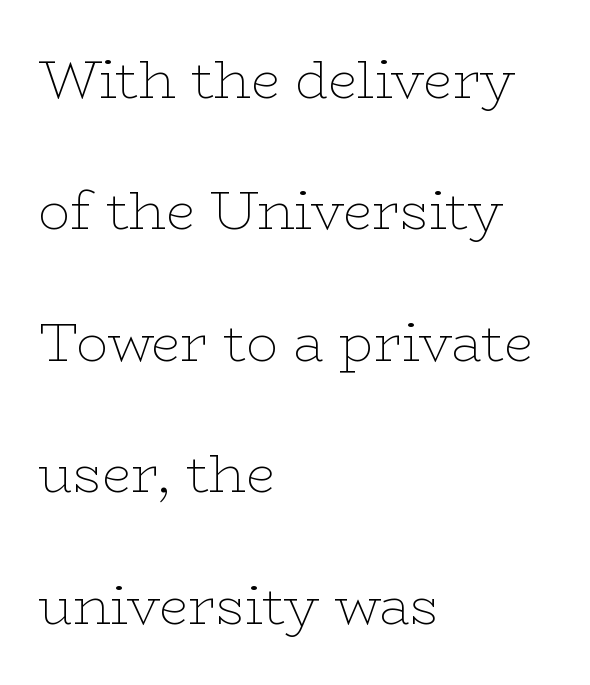
{"serif": "yes", "italic": "no", "bold": "no", "weight": "thin", "width": "wide", "stroke_contrast": "low", "x_height": "medium", "monospaced": "no", "underline": "no", "align": "left", "line_spacing": "loose", "line_spacing_ratio": 2.48, "letter_spacing": "normal", "letter_spacing_em": 0.0, "glyph_px": 53}
